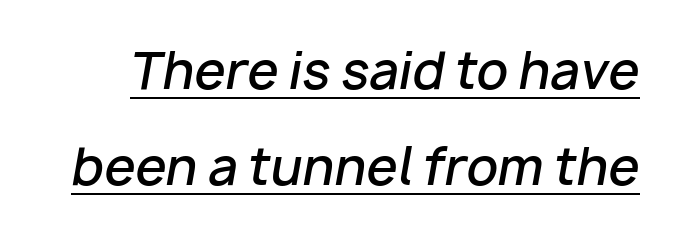
Q: Is the text bold? A: Semi-bold.
Q: Is the text italic (slanted)? A: Yes, it leans right by about 10 degrees.
Q: Is the text underlined? A: Yes.
Q: Is the spacing between letters normal or unusually wide? A: Normal.
Q: Is the spacing between lines tight, normal or loose? A: Loose.
Q: Width (condensed, normal, or wide)? A: Normal.
Q: Stroke contrast? A: Low.
Q: x-height? A: Medium.
Q: Monospaced? A: No.
